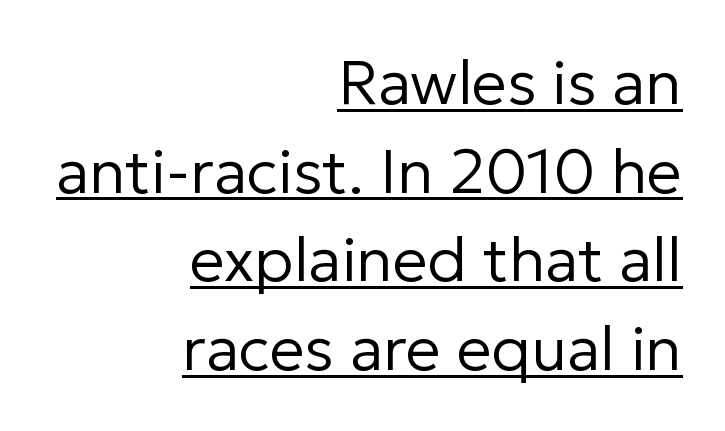
Q: Is the text bold? A: No.
Q: Is the text italic (slanted)? A: No, it is upright.
Q: Is the typeface a serif or a sans-serif typeface? A: Sans-serif.
Q: Is the text underlined? A: Yes.
Q: How is the paragraph aligned? A: Right-aligned.
Q: Is the spacing between letters normal or unusually wide? A: Normal.
Q: Is the spacing between lines tight, normal or loose? A: Normal.
Q: Width (condensed, normal, or wide)? A: Normal.
Q: Stroke contrast? A: Low.
Q: x-height? A: Medium.
Q: Monospaced? A: No.
